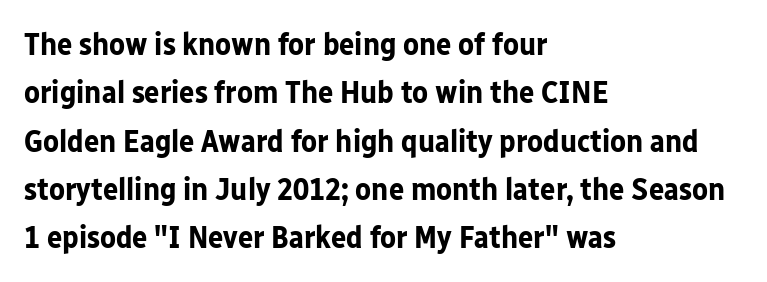
{"serif": "no", "italic": "no", "bold": "yes", "weight": "bold", "width": "normal", "stroke_contrast": "low", "x_height": "medium", "monospaced": "no", "underline": "no", "align": "left", "line_spacing": "normal", "line_spacing_ratio": 1.51, "letter_spacing": "normal", "letter_spacing_em": 0.0, "glyph_px": 32}
